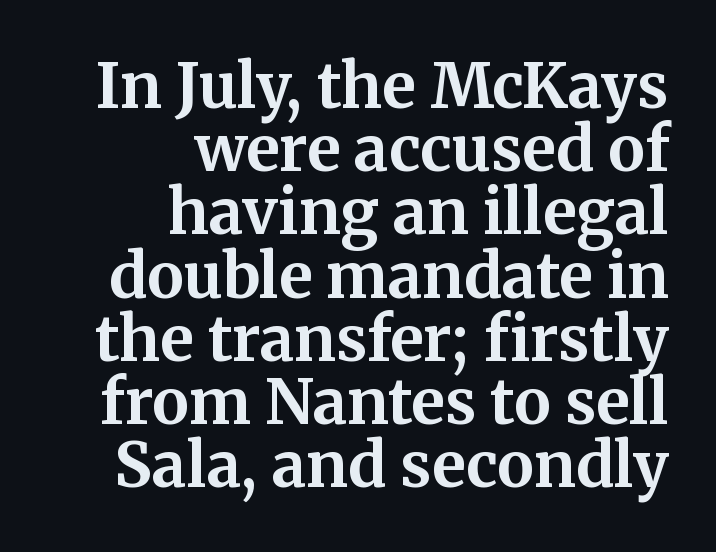
This is the regular roman posture of the typeface. Summary of weight: heavy, a full bold. A typesetter would call this proportional, since set widths differ per character. Nobody drew a line under any word here. Does extra space separate the letters? No, they use regular spacing. Every row of glyphs terminates at an identical x-position on the right.
